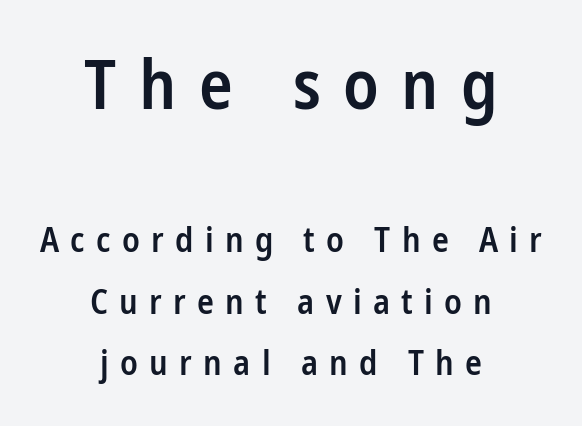
Rendered with straight, roman letterforms. Note: no serifs on the glyphs. Proportional: the letters do not fall into vertical columns. The letters are spread apart with noticeably loose tracking. Which of the two is more prominent by size? The first, at the top. Rule under the text: the space is simply empty.
